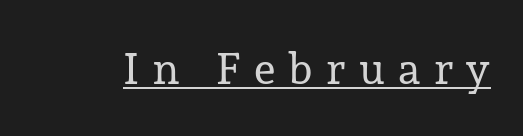
This sample uses an upright cut, with every glyph sitting square on the baseline. The strokes carry an ordinary text weight at most. To sum up the face: it has serifs. The glyphs are accompanied by a horizontal stroke just below them. There is plenty of visible air inserted between adjacent glyphs. The passage shown is typed in a proportional face where columns would drift.
